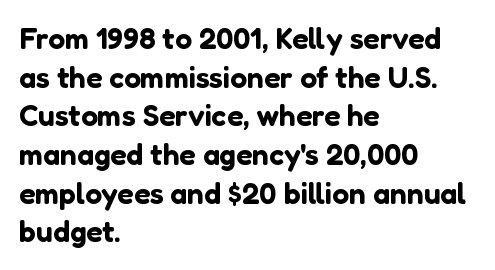
Q: Is the text italic (slanted)? A: No, it is upright.
Q: Is the typeface a serif or a sans-serif typeface? A: Sans-serif.
Q: Is the text underlined? A: No.
Q: How is the paragraph aligned? A: Left-aligned.
Q: Is the spacing between letters normal or unusually wide? A: Normal.
Q: Is the spacing between lines tight, normal or loose? A: Normal.
Q: Width (condensed, normal, or wide)? A: Normal.
Q: Stroke contrast? A: Low.
Q: x-height? A: Medium.
Q: Monospaced? A: No.
